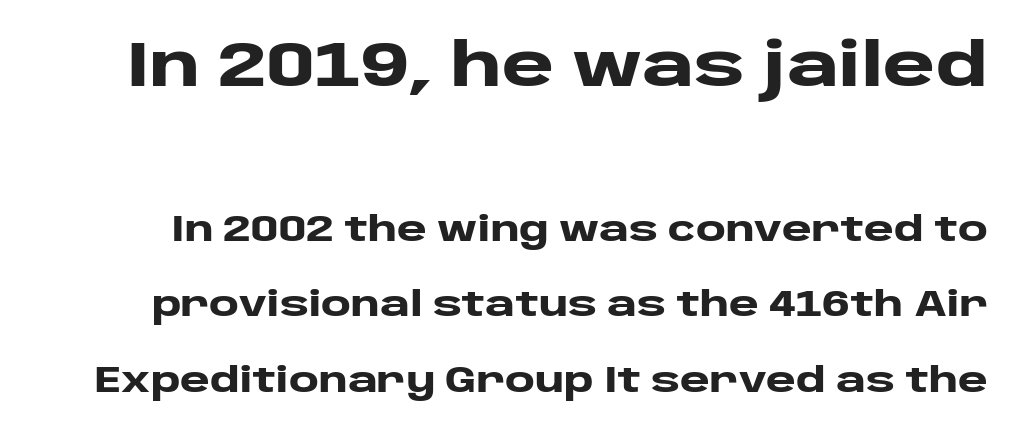
The image shows 63 px heavy, wide sans-serif type, upright; set loose line spacing (2.09x), normal letter spacing, not underlined; the first (top) block is 1.75x larger; low stroke contrast and a large x-height.
